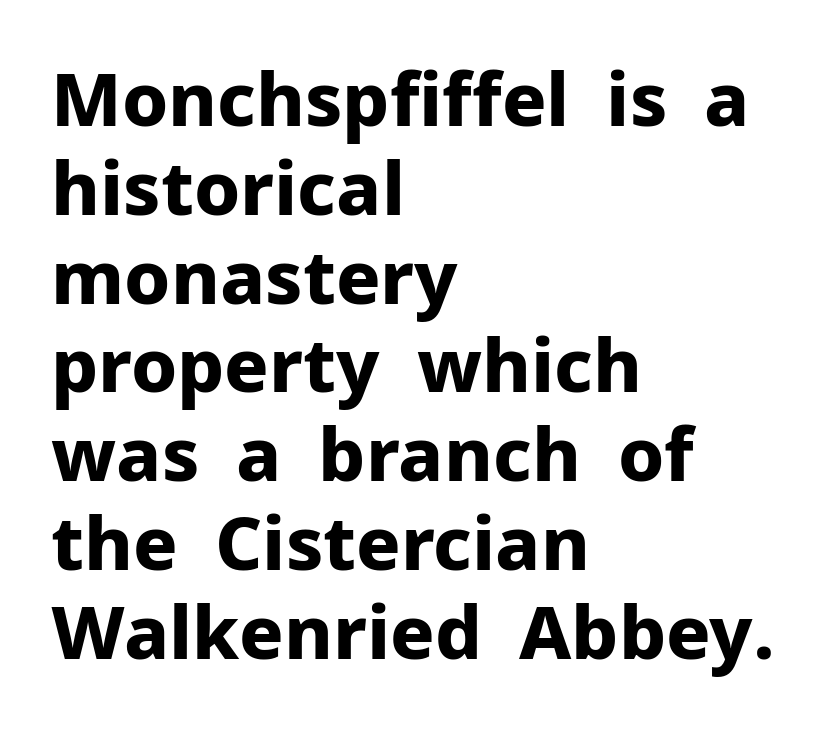
{"serif": "no", "italic": "no", "bold": "yes", "weight": "bold", "width": "normal", "stroke_contrast": "low", "x_height": "medium", "monospaced": "no", "underline": "no", "align": "left", "line_spacing_ratio": 1.2, "letter_spacing": "normal", "letter_spacing_em": 0.0, "glyph_px": 74}
